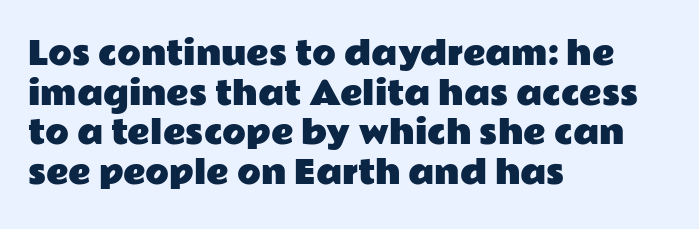
When letters stand straight like this, we call the style roman or upright. Look at the tracking — it's just the regular setting, nothing added. The letters advance in unequal steps, a hallmark of proportional type. Grotesque or geometric, the face here clearly has no serifs.
